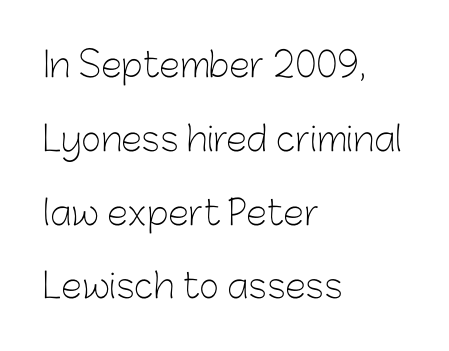
The type sits square on the baseline with zero lean. Font category for this specimen: sans-serif. Here the designer chose a conventional face with non-uniform glyph widths. Bold? No — there's no thickening of the strokes. All the whitespace from short lines collects on the right.
